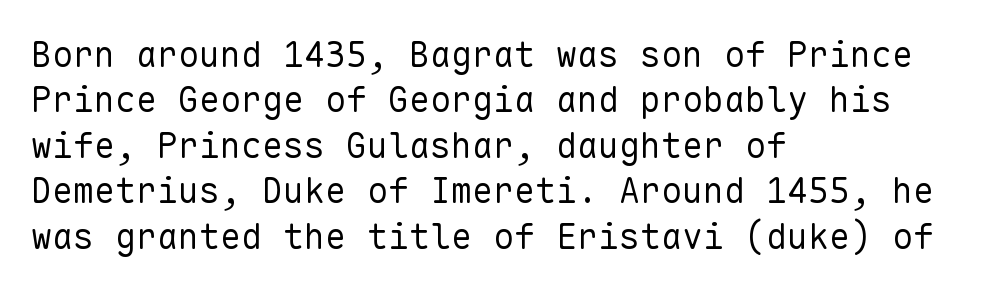
The image shows 35 px regular-weight sans-serif type, upright, monospaced; set left-aligned, normal line spacing (1.3x), normal letter spacing, not underlined; low stroke contrast and a medium x-height.
